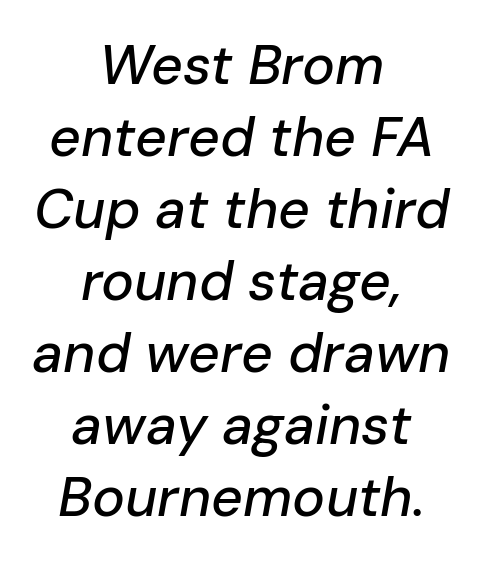
{"italic": "yes", "lean": "right", "slant_degrees": 10, "width": "normal", "stroke_contrast": "low", "x_height": "medium", "monospaced": "no", "underline": "no", "align": "center", "line_spacing": "normal", "line_spacing_ratio": 1.31, "letter_spacing": "normal", "letter_spacing_em": 0.0, "glyph_px": 55}
